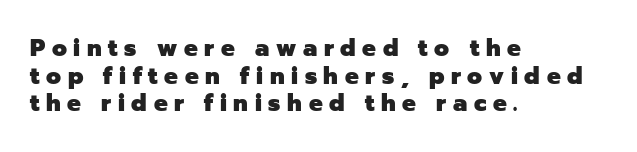
A clean baseline with only descenders dipping below it. Caption: expanded tracking, letters set apart. Does the copy run flush right? No — it runs flush left. Is there any slant? The stems are plumb. Weight check: bold — yes, fully.
